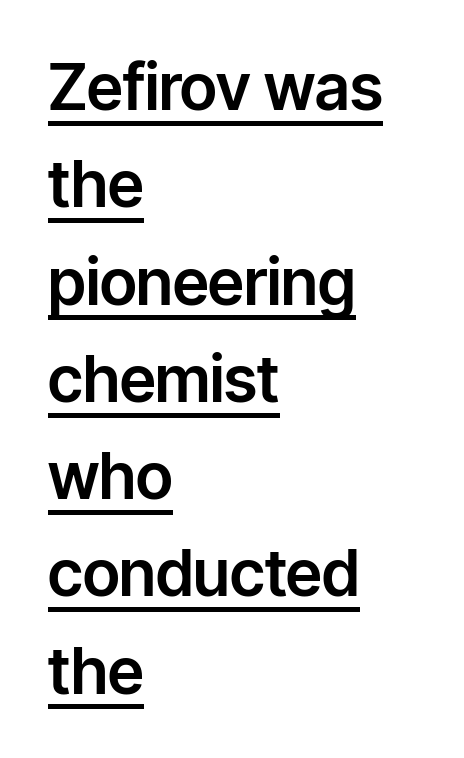
The image shows 64 px sans-serif type, upright; set left-aligned, normal line spacing (1.52x), normal letter spacing, underlined; low stroke contrast and a medium x-height.
